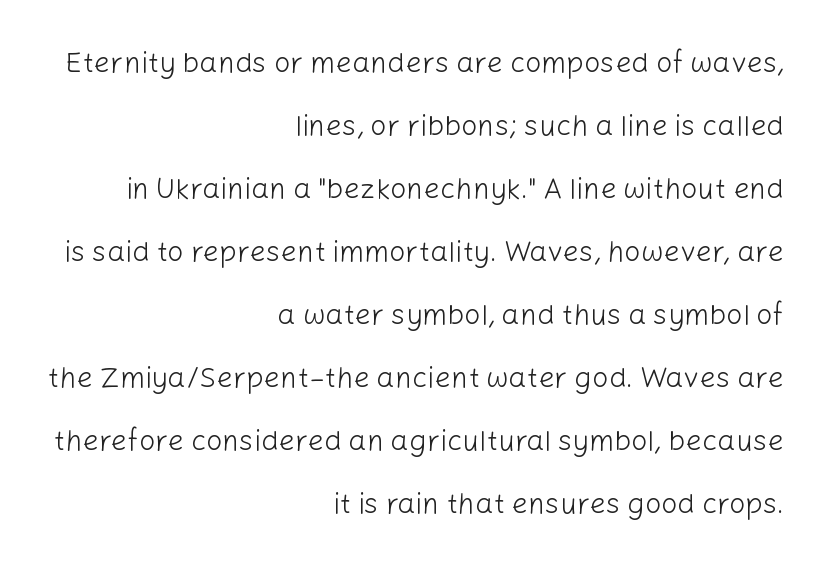
{"serif": "no", "italic": "no", "bold": "no", "weight": "light", "width": "normal", "stroke_contrast": "low", "x_height": "medium", "monospaced": "no", "underline": "no", "align": "right", "line_spacing": "loose", "line_spacing_ratio": 2.17, "letter_spacing": "normal", "letter_spacing_em": 0.0, "glyph_px": 29}
